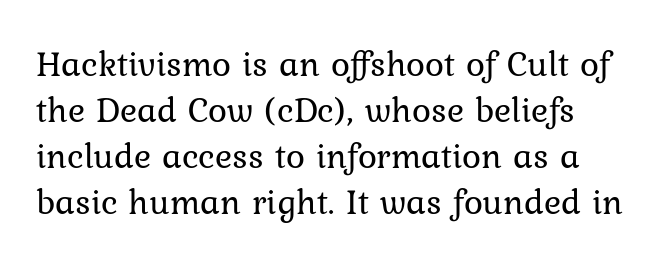
Q: Is the text bold? A: No.
Q: Is the text italic (slanted)? A: No, it is upright.
Q: Is the text underlined? A: No.
Q: Is the spacing between letters normal or unusually wide? A: Normal.
Q: Is the spacing between lines tight, normal or loose? A: Normal.
Q: Width (condensed, normal, or wide)? A: Normal.
Q: Stroke contrast? A: Low.
Q: x-height? A: Medium.
Q: Monospaced? A: No.
